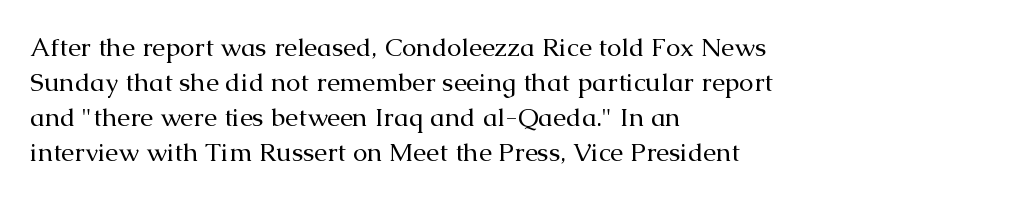
The strip under each line holds only bare page. Short note: letters normally spaced. The axis of the letterforms is exactly vertical. Line spacing here is normal. The rendering anchors every line to the left-hand side.
